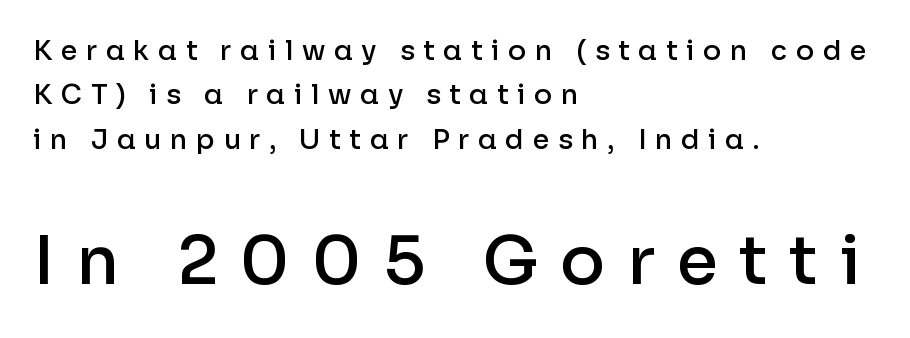
Spacing verdict: proportional, widths tailored to each character. In terms of leading, this rendering sits right in the middle. The font is running at a semibold setting, under full bold. Of the two passages, the one underneath uses the larger point size. The foot of each line stays bare and open.
